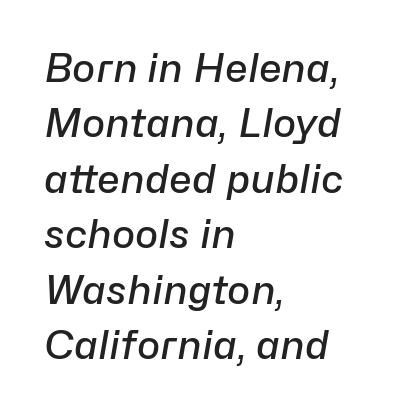
{"italic": "yes", "lean": "right", "slant_degrees": 10, "bold": "semi", "weight": "semibold", "width": "normal", "stroke_contrast": "low", "x_height": "medium", "monospaced": "no", "underline": "no", "align": "left", "line_spacing": "normal", "line_spacing_ratio": 1.42, "letter_spacing": "normal", "letter_spacing_em": 0.0, "glyph_px": 39}
